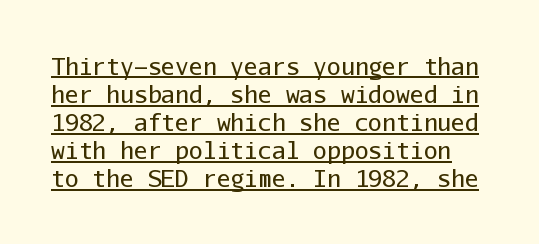
Here the glyphs are tracked normally, forming tight word shapes. The typesetter has applied underlining to the passage shown. This sample uses an upright cut, with every glyph sitting square on the baseline. The characters are drawn with everyday or finer stroke widths.
